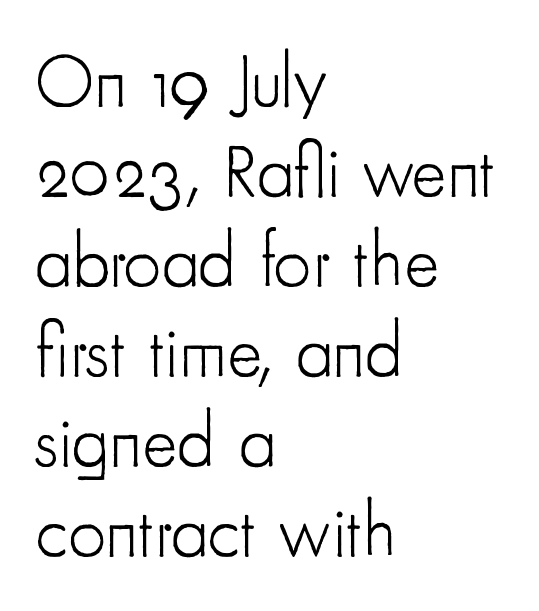
{"serif": "no", "italic": "no", "bold": "no", "weight": "light", "width": "condensed", "stroke_contrast": "low", "x_height": "small", "monospaced": "no", "underline": "no", "align": "left", "line_spacing_ratio": 1.2, "letter_spacing": "normal", "letter_spacing_em": 0.0, "glyph_px": 75}
